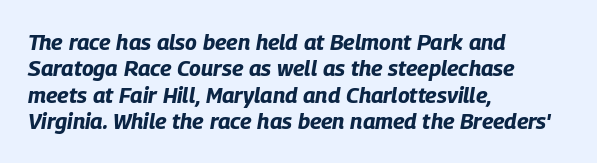
Q: Is the text bold? A: Yes.
Q: Is the text italic (slanted)? A: Yes, it leans right by about 9 degrees.
Q: Is the text underlined? A: No.
Q: How is the paragraph aligned? A: Left-aligned.
Q: Is the spacing between letters normal or unusually wide? A: Normal.
